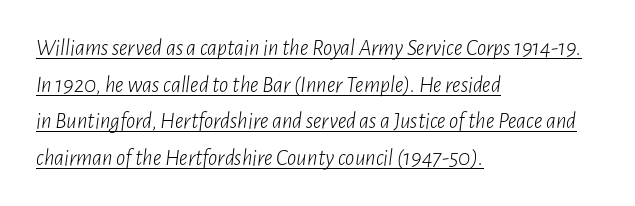
The image shows 23 px text type, italic (leaning right); set left-aligned, normal line spacing (1.59x), normal letter spacing, underlined.
